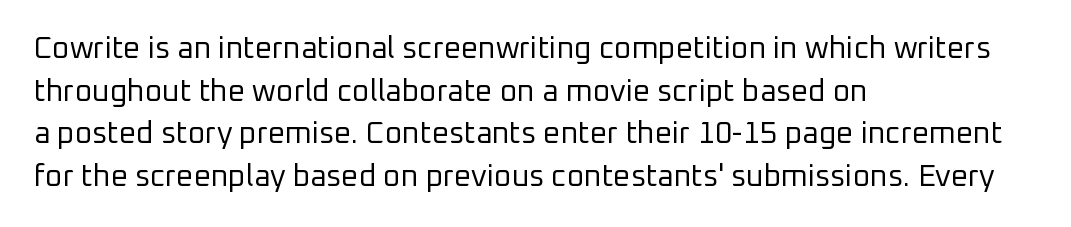
Q: Is the text bold? A: No.
Q: Is the text italic (slanted)? A: No, it is upright.
Q: Is the typeface a serif or a sans-serif typeface? A: Sans-serif.
Q: Is the text underlined? A: No.
Q: How is the paragraph aligned? A: Left-aligned.
Q: Is the spacing between letters normal or unusually wide? A: Normal.
Q: Is the spacing between lines tight, normal or loose? A: Normal.
Q: Width (condensed, normal, or wide)? A: Normal.
Q: Stroke contrast? A: Low.
Q: x-height? A: Medium.
Q: Monospaced? A: No.
